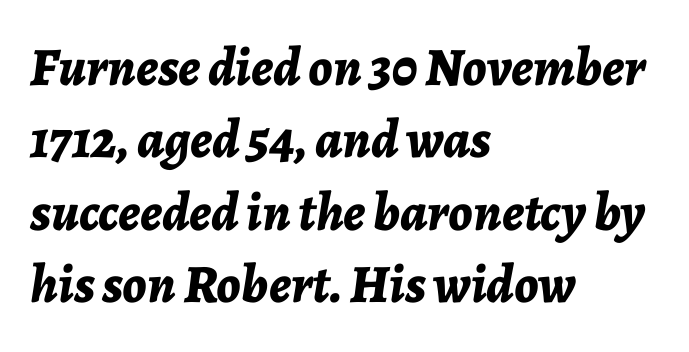
The image shows 54 px bold type, italic (leaning right); set left-aligned, normal line spacing (1.34x), normal letter spacing, not underlined; low stroke contrast and a medium x-height.
